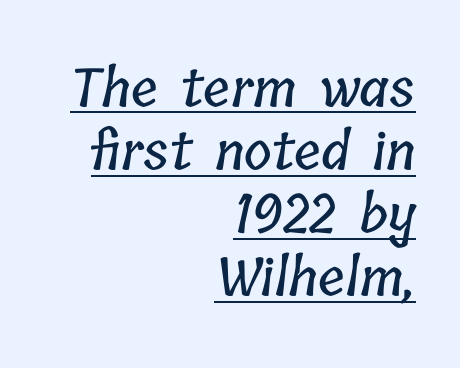
Q: Is the text underlined? A: Yes.
Q: How is the paragraph aligned? A: Right-aligned.
Q: Is the spacing between letters normal or unusually wide? A: Normal.
Q: Width (condensed, normal, or wide)? A: Condensed.
Q: Stroke contrast? A: Low.
Q: x-height? A: Medium.
Q: Monospaced? A: No.
